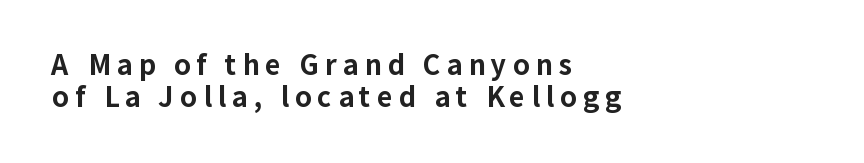
Q: Is the text bold? A: Yes.
Q: Is the text italic (slanted)? A: No, it is upright.
Q: Is the text underlined? A: No.
Q: How is the paragraph aligned? A: Left-aligned.
Q: Is the spacing between letters normal or unusually wide? A: Unusually wide.
